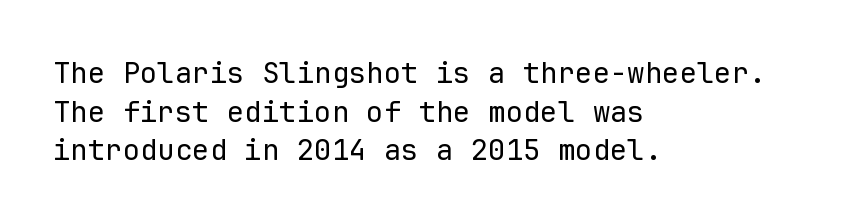
Q: Is the text bold? A: No.
Q: Is the text italic (slanted)? A: No, it is upright.
Q: Is the typeface a serif or a sans-serif typeface? A: Sans-serif.
Q: Is the text underlined? A: No.
Q: How is the paragraph aligned? A: Left-aligned.
Q: Is the spacing between letters normal or unusually wide? A: Normal.
Q: Is the spacing between lines tight, normal or loose? A: Normal.
Q: Width (condensed, normal, or wide)? A: Normal.
Q: Stroke contrast? A: Low.
Q: x-height? A: Medium.
Q: Monospaced? A: Yes.
